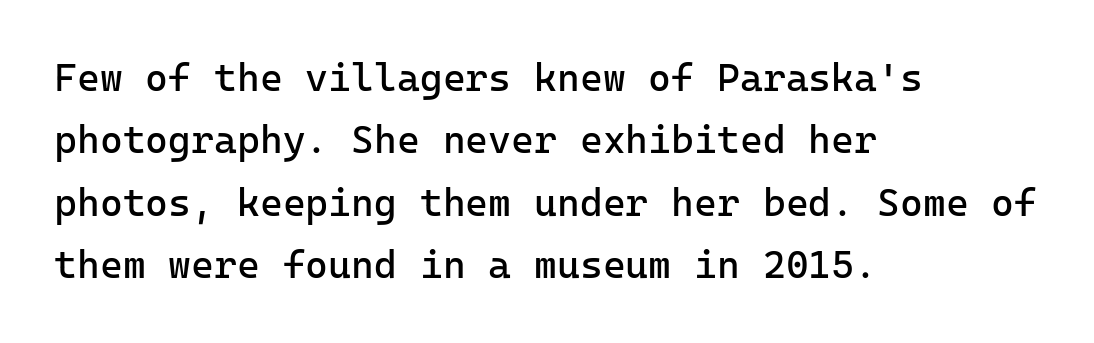
Q: Is the text bold? A: No.
Q: Is the text italic (slanted)? A: No, it is upright.
Q: Is the typeface a serif or a sans-serif typeface? A: Sans-serif.
Q: Is the text underlined? A: No.
Q: How is the paragraph aligned? A: Left-aligned.
Q: Is the spacing between letters normal or unusually wide? A: Normal.
Q: Is the spacing between lines tight, normal or loose? A: Normal.
Q: Width (condensed, normal, or wide)? A: Normal.
Q: Stroke contrast? A: Low.
Q: x-height? A: Medium.
Q: Monospaced? A: Yes.
